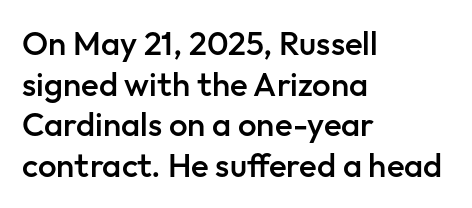
Beneath every word, the page is bare. No italicization has been applied; the sample stays upright. Semibold letterforms, between regular and bold. Alignment: flush left.
